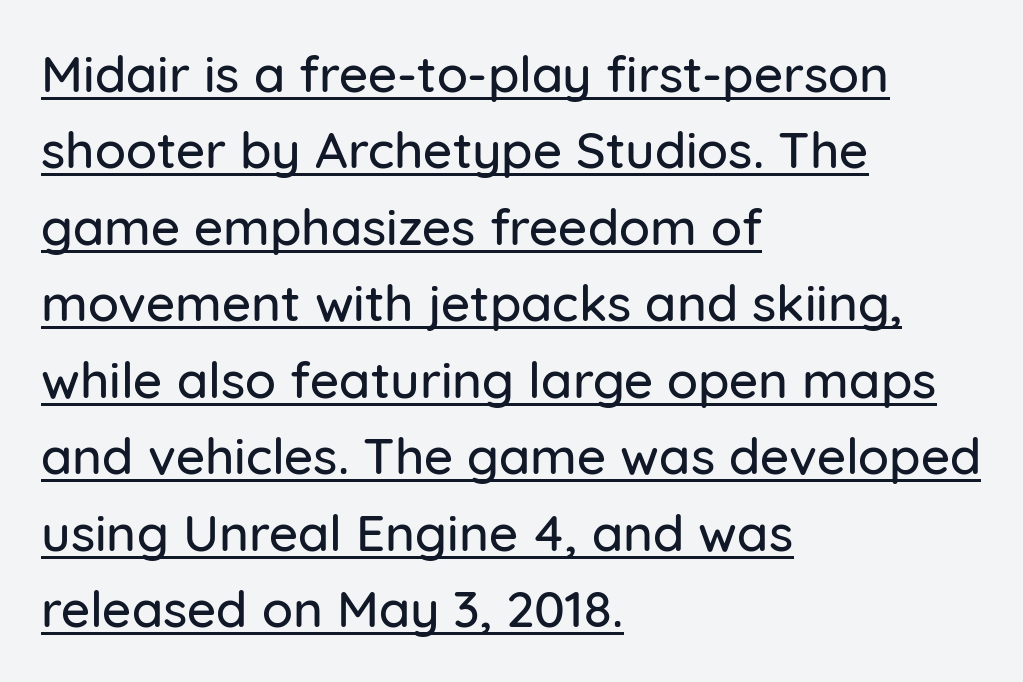
Q: Is the text italic (slanted)? A: No, it is upright.
Q: Is the typeface a serif or a sans-serif typeface? A: Sans-serif.
Q: Is the text underlined? A: Yes.
Q: How is the paragraph aligned? A: Left-aligned.
Q: Is the spacing between letters normal or unusually wide? A: Normal.
Q: Is the spacing between lines tight, normal or loose? A: Normal.
Q: Width (condensed, normal, or wide)? A: Normal.
Q: Stroke contrast? A: Low.
Q: x-height? A: Medium.
Q: Monospaced? A: No.
